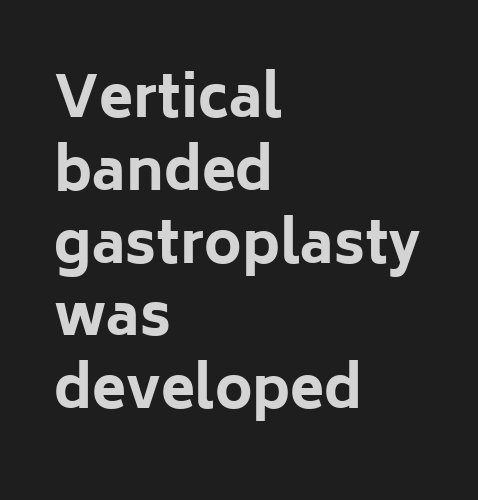
The image shows 56 px bold sans-serif type, upright; set left-aligned, normal line spacing (1.3x), normal letter spacing, not underlined; low stroke contrast and a medium x-height.
